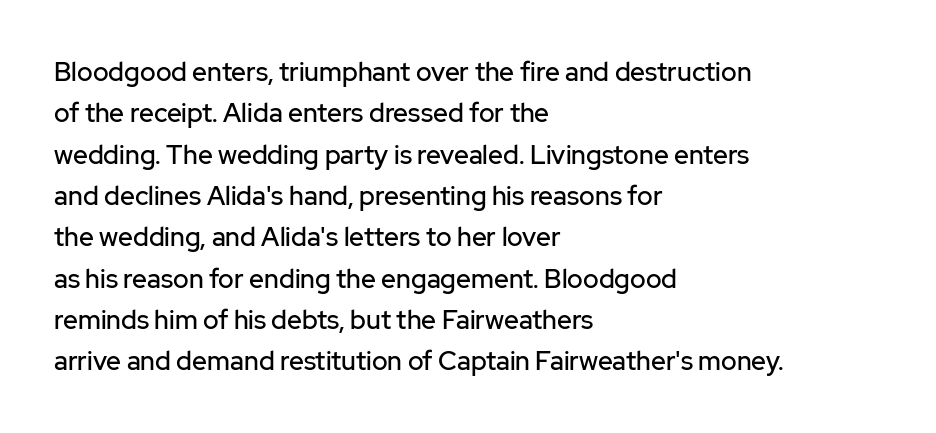
{"italic": "no", "underline": "no", "align": "left", "line_spacing": "normal", "line_spacing_ratio": 1.59, "letter_spacing": "normal", "letter_spacing_em": 0.0, "glyph_px": 26}
